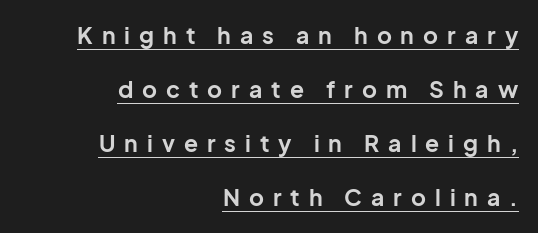
{"italic": "no", "bold": "yes", "underline": "yes", "align": "right", "line_spacing": "loose", "line_spacing_ratio": 2.35, "letter_spacing": "wide", "letter_spacing_em": 0.39, "glyph_px": 23}
